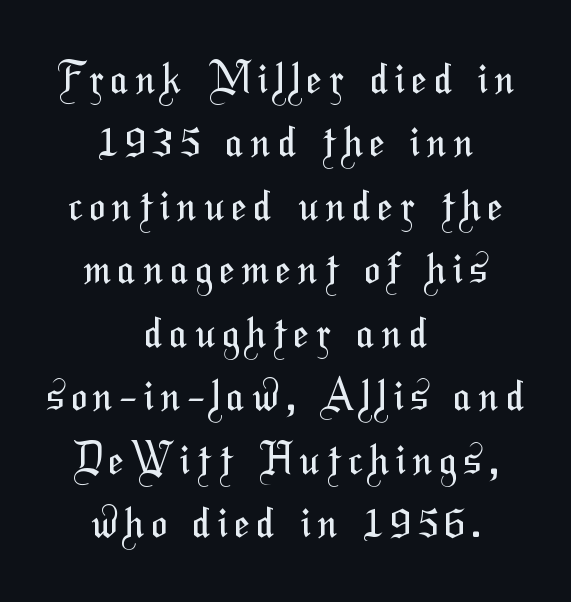
Glance below the letters and you will spot only blank space. Baseline-to-baseline distance is the conventional proportion of letter height. The weight would be labelled regular, book, light, or lighter still. Notice how the passage keeps no hard edge, just a central spine.
